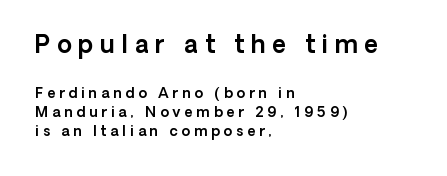
The image shows 24 px text type, upright; set left-aligned, normal line spacing (1.37x), unusually wide letter spacing (+0.28 em), not underlined; the first (top) block is 1.71x larger.
